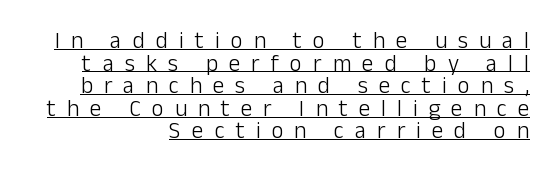
The image shows 23 px text type, upright; set right-aligned, tight line spacing (0.98x), unusually wide letter spacing (+0.48 em), underlined.
